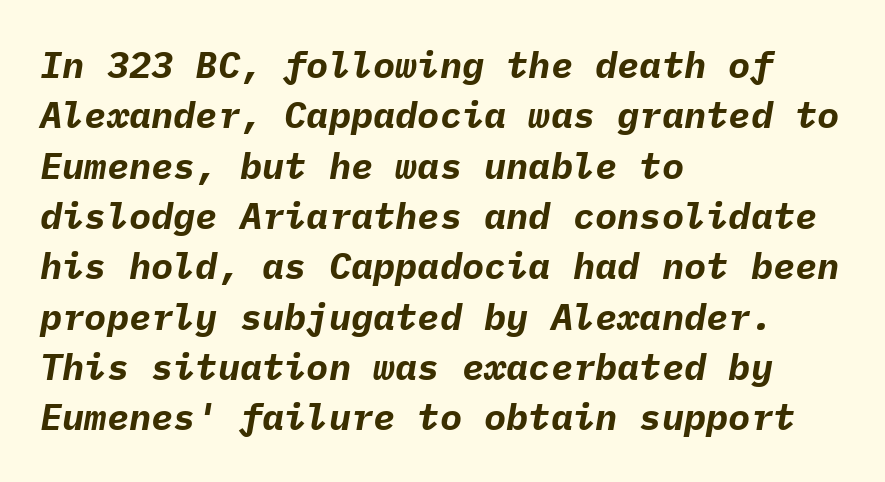
{"italic": "yes", "lean": "right", "slant_degrees": 9, "bold": "yes", "weight": "bold", "width": "normal", "stroke_contrast": "low", "x_height": "medium", "monospaced": "yes", "underline": "no", "align": "left", "line_spacing": "normal", "line_spacing_ratio": 1.36, "letter_spacing": "normal", "letter_spacing_em": 0.0, "glyph_px": 37}
